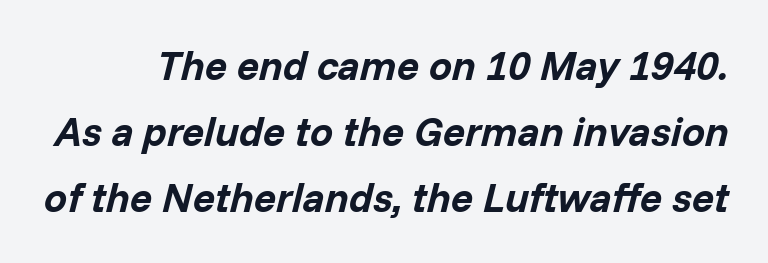
Q: Is the text bold? A: Yes.
Q: Is the text italic (slanted)? A: Yes, it leans right by about 14 degrees.
Q: Is the text underlined? A: No.
Q: Is the spacing between letters normal or unusually wide? A: Normal.
Q: Is the spacing between lines tight, normal or loose? A: Normal.
Q: Width (condensed, normal, or wide)? A: Normal.
Q: Stroke contrast? A: Low.
Q: x-height? A: Medium.
Q: Monospaced? A: No.
